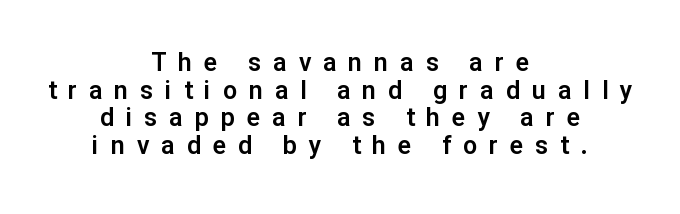
Visually the block forms a symmetrical silhouette, jagged on both flanks. The gaps between neighbouring characters are conspicuously large. Every stem runs plumb, perpendicular to the baseline. Unmarked baselines from the first word to the last. Notice how descenders almost collide with the ascenders below — that's tight leading.
